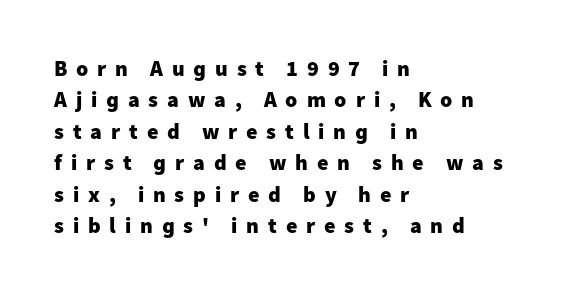
{"italic": "no", "bold": "yes", "underline": "no", "align": "left", "line_spacing": "normal", "line_spacing_ratio": 1.43, "letter_spacing": "wide", "letter_spacing_em": 0.4, "glyph_px": 22}
